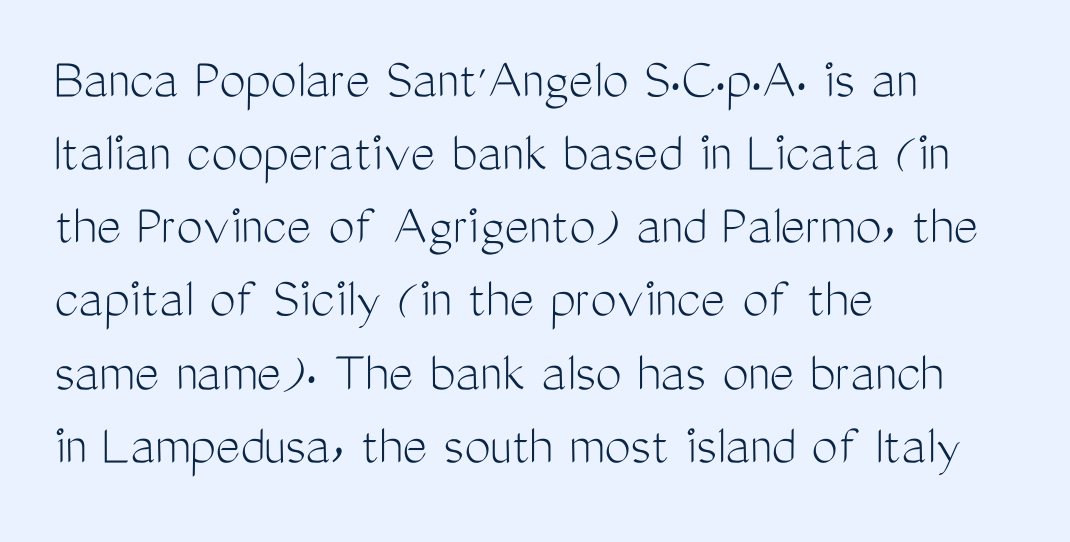
Q: Is the text bold? A: No.
Q: Is the text italic (slanted)? A: No, it is upright.
Q: Is the typeface a serif or a sans-serif typeface? A: Sans-serif.
Q: Is the text underlined? A: No.
Q: How is the paragraph aligned? A: Left-aligned.
Q: Is the spacing between letters normal or unusually wide? A: Normal.
Q: Width (condensed, normal, or wide)? A: Condensed.
Q: Stroke contrast? A: Medium.
Q: x-height? A: Medium.
Q: Monospaced? A: No.
